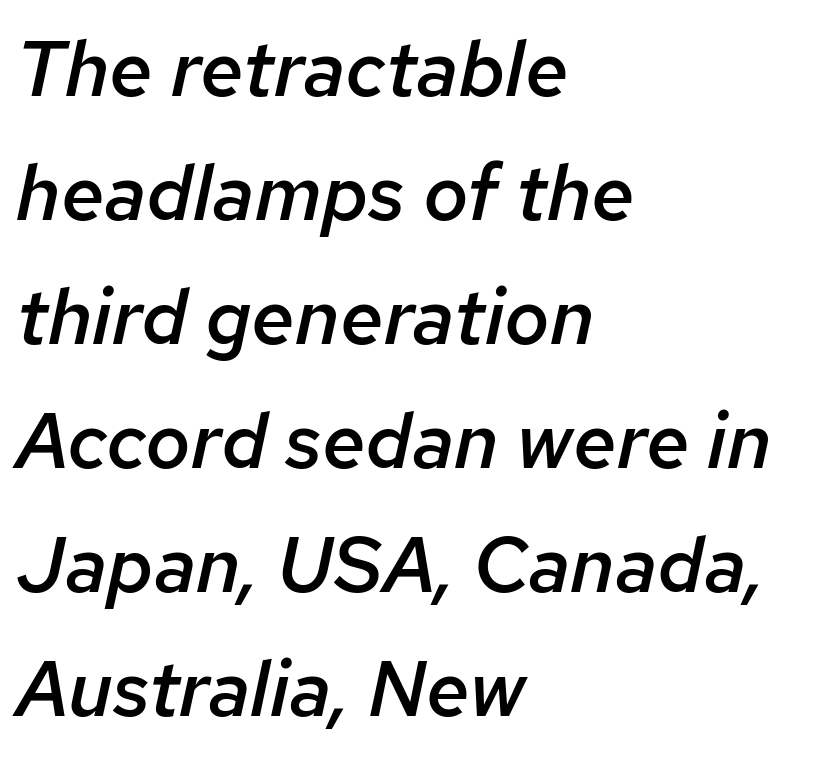
{"italic": "yes", "lean": "right", "slant_degrees": 12, "bold": "semi", "weight": "semibold", "width": "normal", "stroke_contrast": "low", "x_height": "medium", "monospaced": "no", "underline": "no", "align": "left", "line_spacing": "normal", "line_spacing_ratio": 1.59, "letter_spacing": "normal", "letter_spacing_em": 0.0, "glyph_px": 78}
